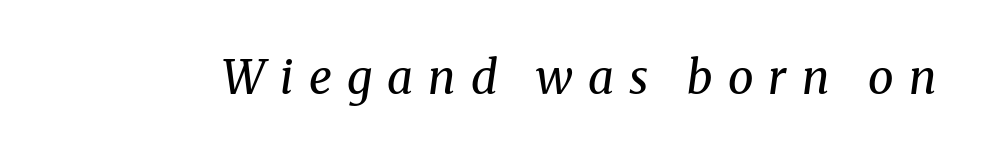
{"serif": "yes", "italic": "yes", "lean": "right", "slant_degrees": 8, "bold": "no", "weight": "regular", "width": "normal", "stroke_contrast": "medium", "x_height": "medium", "monospaced": "no", "underline": "no", "letter_spacing": "wide", "letter_spacing_em": 0.33, "glyph_px": 46}
